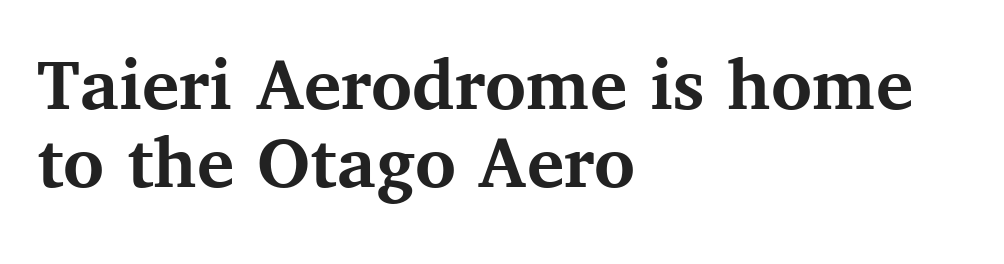
{"serif": "yes", "italic": "no", "bold": "yes", "weight": "semibold", "width": "normal", "stroke_contrast": "medium", "x_height": "medium", "monospaced": "no", "underline": "no", "align": "left", "line_spacing": "tight", "line_spacing_ratio": 1.0, "letter_spacing": "normal", "letter_spacing_em": 0.0, "glyph_px": 78}
